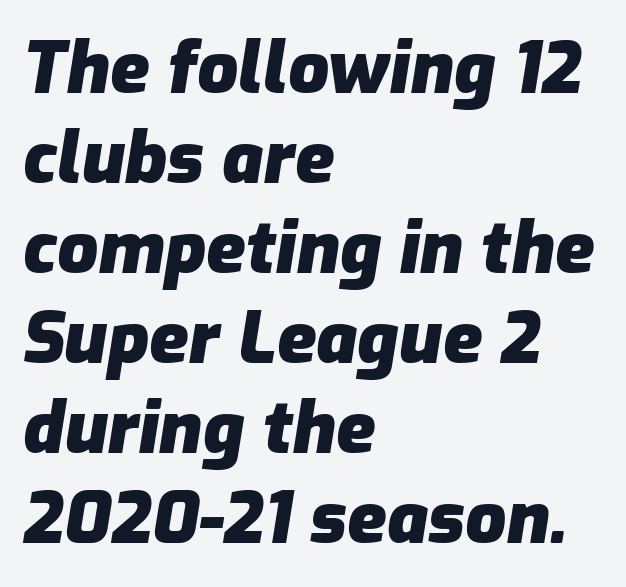
{"italic": "yes", "lean": "right", "slant_degrees": 9, "bold": "yes", "weight": "heavy", "width": "normal", "stroke_contrast": "low", "x_height": "medium", "monospaced": "no", "underline": "no", "align": "left", "line_spacing": "normal", "line_spacing_ratio": 1.25, "letter_spacing": "normal", "letter_spacing_em": 0.0, "glyph_px": 72}
